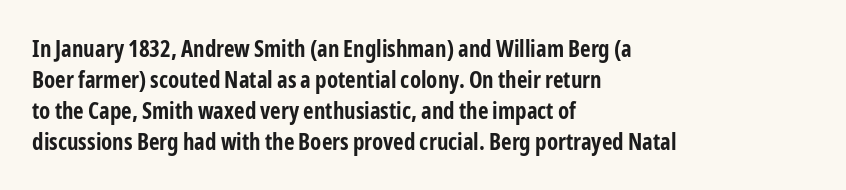
Caption: bold face, heavy strokes. Compared with typical body copy, the letter spacing here is the same. Line starts are locked; line ends wander. The axis of the letterforms is exactly vertical.
